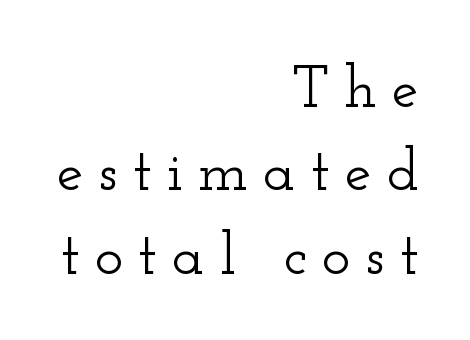
The image shows 60 px wide serif type, upright; set right-aligned, normal line spacing (1.39x), unusually wide letter spacing (+0.25 em), not underlined; low stroke contrast and a small x-height.
